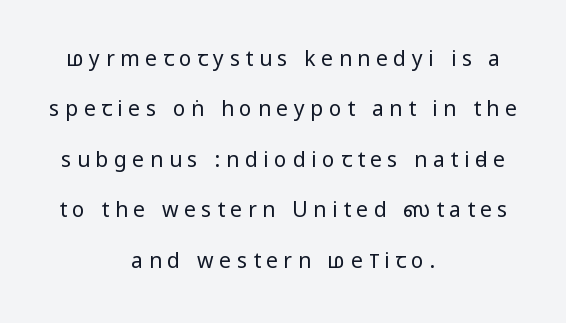
Q: Is the text bold? A: No.
Q: Is the text italic (slanted)? A: No, it is upright.
Q: Is the text underlined? A: No.
Q: How is the paragraph aligned? A: Centered.
Q: Is the spacing between letters normal or unusually wide? A: Unusually wide.
Q: Is the spacing between lines tight, normal or loose? A: Loose.
